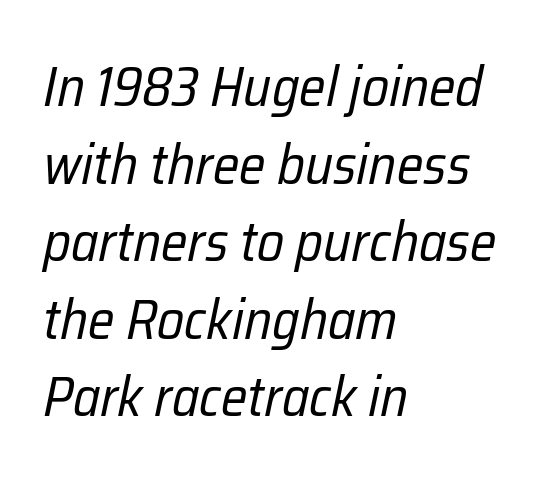
Q: Is the text bold? A: No.
Q: Is the text italic (slanted)? A: Yes, it leans right by about 12 degrees.
Q: Is the text underlined? A: No.
Q: How is the paragraph aligned? A: Left-aligned.
Q: Is the spacing between letters normal or unusually wide? A: Normal.
Q: Is the spacing between lines tight, normal or loose? A: Normal.
Q: Width (condensed, normal, or wide)? A: Condensed.
Q: Stroke contrast? A: Low.
Q: x-height? A: Medium.
Q: Monospaced? A: No.
